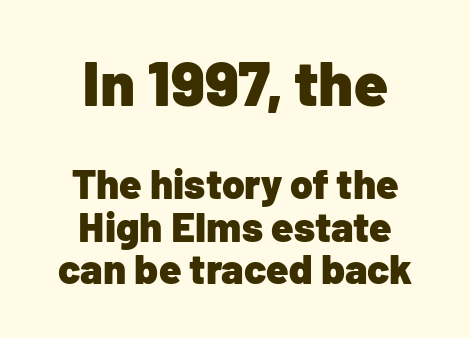
The image shows 62 px heavy sans-serif type, upright; set centered, tight line spacing (1.04x), normal letter spacing, not underlined; the first (top) block is 1.51x larger; low stroke contrast and a medium x-height.
